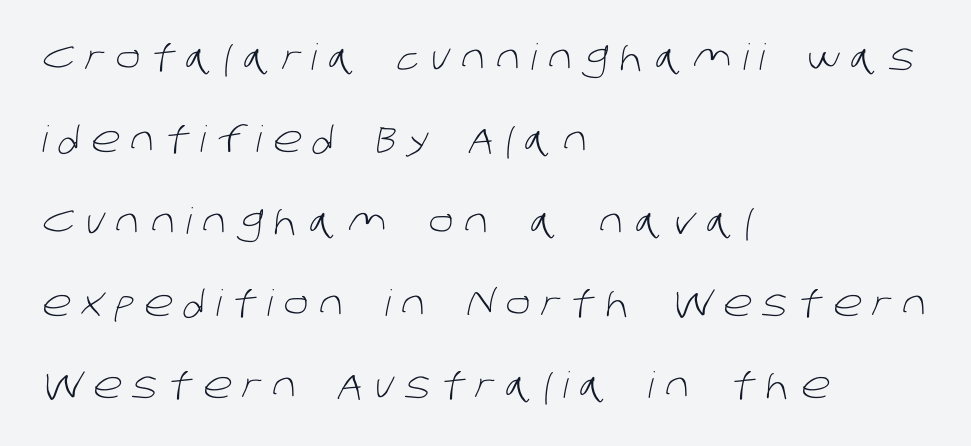
Ink coverage per letter is moderate at most. The passage shown is not underscored anywhere. Varying glyph widths throughout — classic text-font behaviour. One-word summary of the alignment: left. Each new line begins a long way beneath the previous one. This is sans-serif lettering, the kind often seen on screens and signage.
